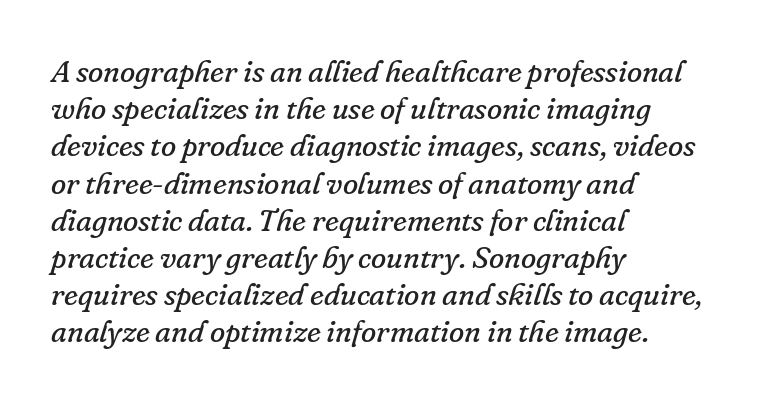
{"serif": "yes", "italic": "yes", "lean": "right", "slant_degrees": 16, "bold": "no", "weight": "regular", "width": "normal", "stroke_contrast": "low", "x_height": "small", "monospaced": "no", "underline": "no", "align": "left", "line_spacing_ratio": 1.2, "letter_spacing": "normal", "letter_spacing_em": 0.0, "glyph_px": 31}
